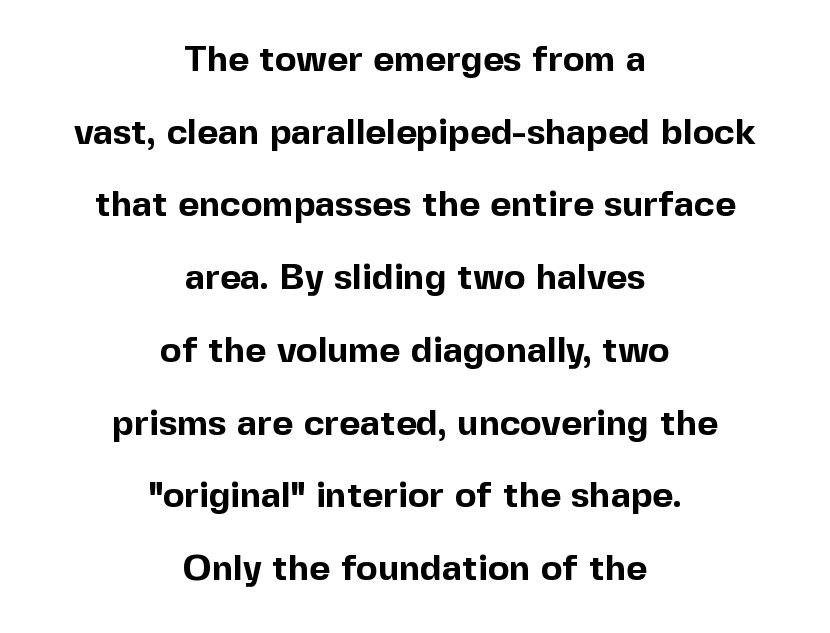
The image shows 36 px bold sans-serif type, upright; set centered, loose line spacing (2.02x), normal letter spacing, not underlined; a medium x-height.
